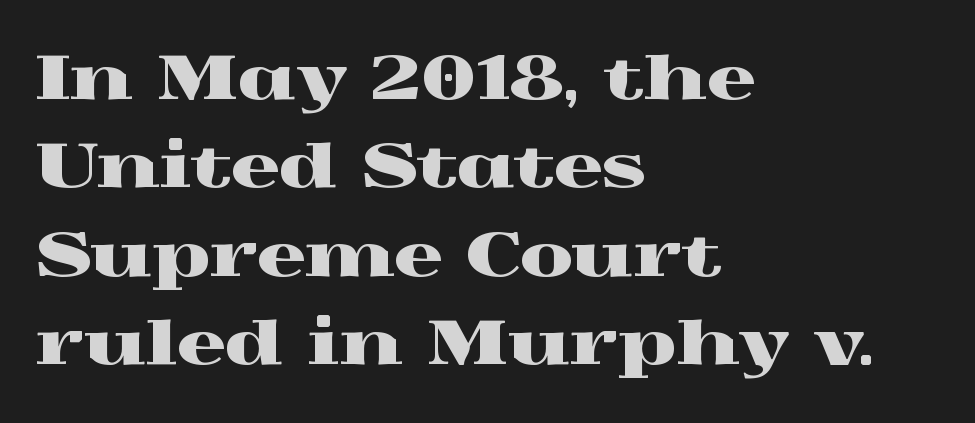
The image shows 61 px wide serif type, upright; set left-aligned, normal line spacing (1.45x), normal letter spacing, not underlined; a medium x-height.
